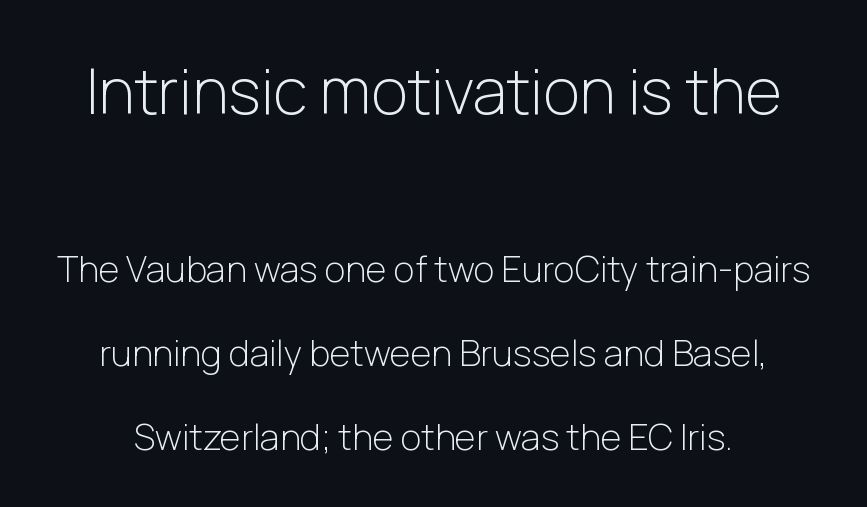
Type size steps down from the first block to the second. No extra tracking has been applied to these lines. This rendering features lettering with no underline. Regarding leading, the lines here are spaced well apart. Is there any slant? The stems are plumb.
